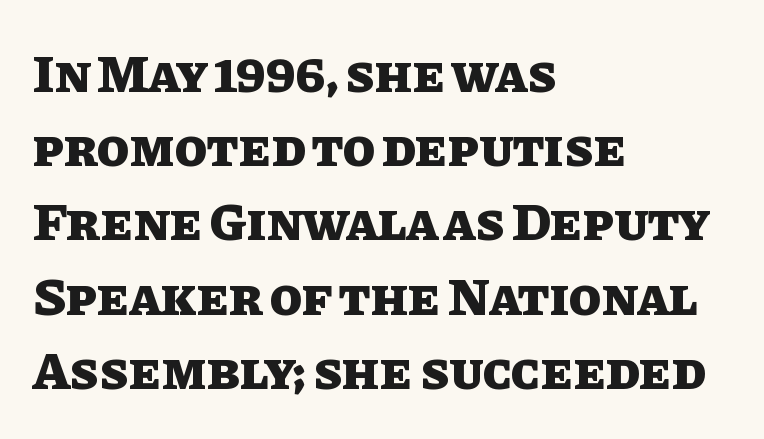
{"italic": "no", "bold": "yes", "weight": "heavy", "width": "normal", "stroke_contrast": "low", "x_height": "large", "monospaced": "no", "underline": "no", "align": "left", "line_spacing": "normal", "line_spacing_ratio": 1.4, "letter_spacing": "normal", "letter_spacing_em": 0.0, "glyph_px": 53}
